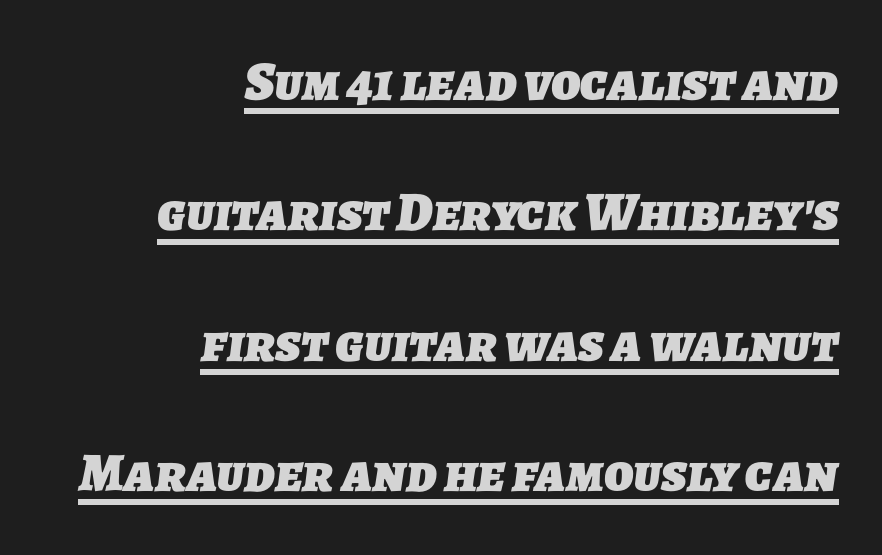
Is there much room between lines? Yes — plenty of vertical air separates them. Students, this is bold: see how much ink each stroke carries. Does a line run under the words? Yes, clearly. Looks like regular typesetting: each glyph gets only the width it needs. This is sans-serif lettering, the kind often seen on screens and signage.
